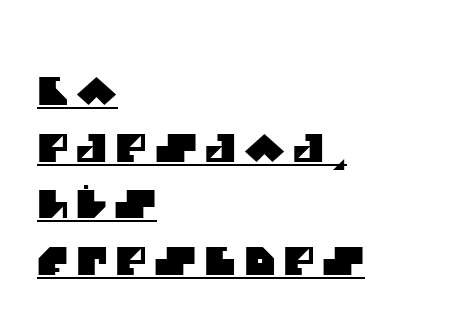
The rendering uses natural spacing where letterforms have individual widths. Stroke terminals: plain, sans-serif. Display-style spreading of the glyphs; the letterfit is very open. Short and long lines alike share a common starting point at left.
